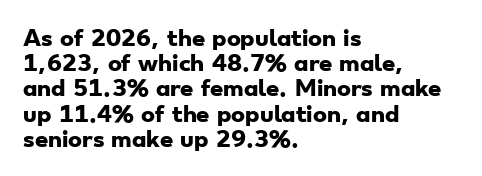
A clean baseline with only descenders dipping below it. Plenty of ink on the page — the face is bold. The lines in this sample share a left origin and differ only in where they stop. Default kerning and tracking; the words read as compact shapes.
